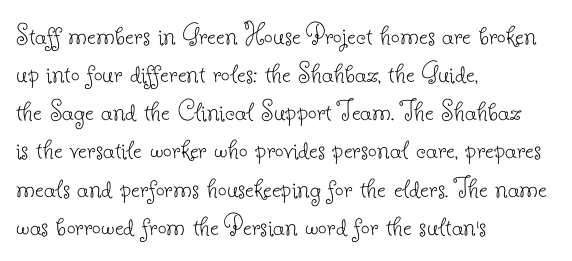
Q: Is the text bold? A: No.
Q: Is the text italic (slanted)? A: No, it is upright.
Q: Is the typeface a serif or a sans-serif typeface? A: Serif.
Q: Is the text underlined? A: No.
Q: How is the paragraph aligned? A: Left-aligned.
Q: Is the spacing between letters normal or unusually wide? A: Normal.
Q: Width (condensed, normal, or wide)? A: Normal.
Q: Stroke contrast? A: Low.
Q: x-height? A: Small.
Q: Monospaced? A: No.
